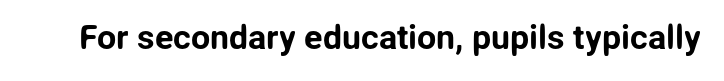
{"serif": "no", "italic": "no", "width": "normal", "stroke_contrast": "low", "x_height": "medium", "monospaced": "no", "underline": "no", "letter_spacing": "normal", "letter_spacing_em": 0.0, "glyph_px": 34}
